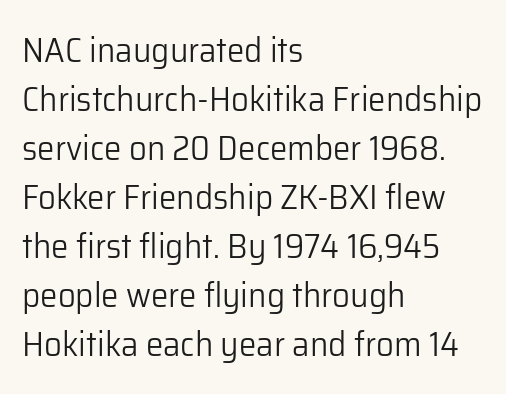
The image shows 35 px light sans-serif type, upright; set left-aligned, normal line spacing (1.4x), normal letter spacing, not underlined; low stroke contrast and a medium x-height.
